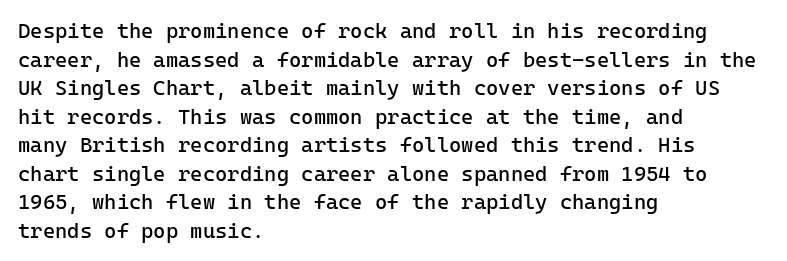
Line beginnings align vertically; line endings do not. Whoever set this chose a conventional vertical rhythm. Stroke mass is kept to a normal reading level or below. Nobody touched the tracking dial on this one.
